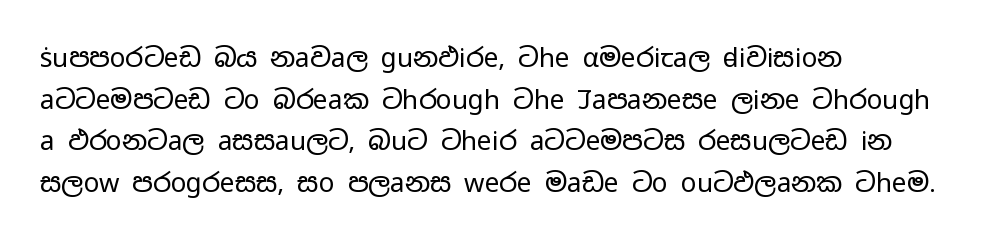
The image shows 26 px text type, upright; set left-aligned, normal line spacing (1.6x), normal letter spacing, not underlined.
